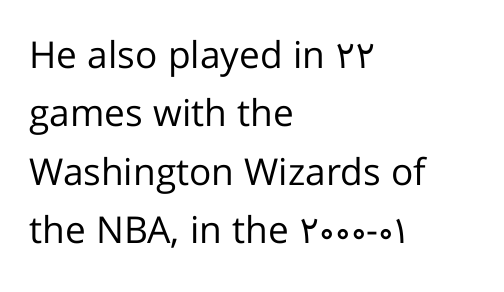
{"serif": "no", "italic": "no", "bold": "no", "weight": "regular", "width": "normal", "stroke_contrast": "low", "x_height": "medium", "monospaced": "no", "underline": "no", "align": "left", "line_spacing": "normal", "line_spacing_ratio": 1.58, "letter_spacing": "normal", "letter_spacing_em": 0.0, "glyph_px": 37}
